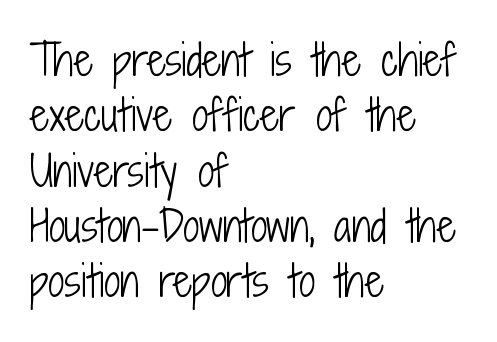
{"serif": "no", "italic": "no", "bold": "no", "weight": "light", "width": "condensed", "stroke_contrast": "low", "x_height": "medium", "monospaced": "no", "underline": "no", "align": "left", "line_spacing": "normal", "line_spacing_ratio": 1.35, "letter_spacing": "normal", "letter_spacing_em": 0.0, "glyph_px": 41}
